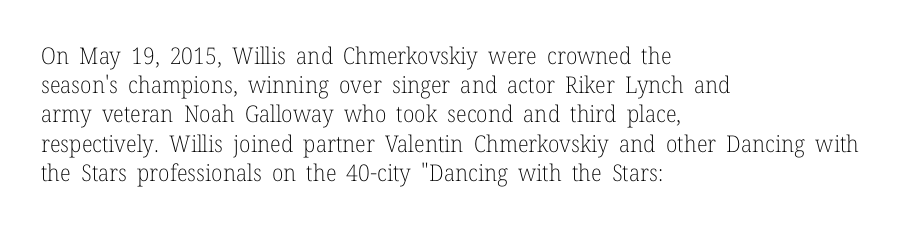
{"italic": "no", "bold": "no", "underline": "no", "align": "left", "line_spacing": "normal", "line_spacing_ratio": 1.27, "letter_spacing": "normal", "letter_spacing_em": 0.0, "glyph_px": 23}
